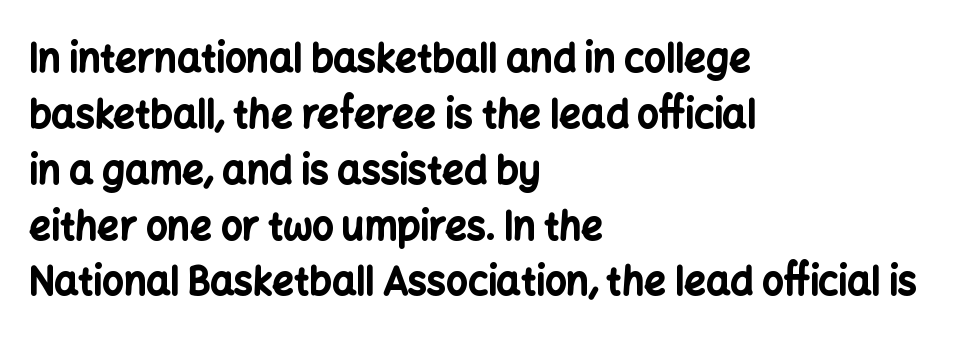
The image shows 38 px bold sans-serif type, upright; set left-aligned, normal line spacing (1.47x), normal letter spacing, not underlined; low stroke contrast and a medium x-height.
